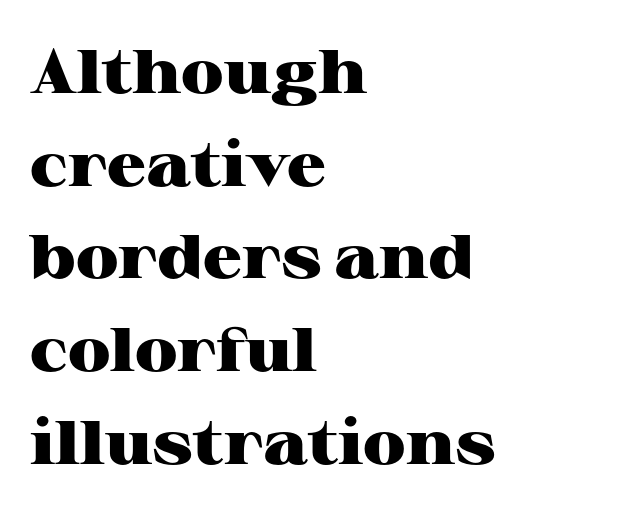
Q: Is the text bold? A: Yes.
Q: Is the text italic (slanted)? A: No, it is upright.
Q: Is the typeface a serif or a sans-serif typeface? A: Serif.
Q: Is the text underlined? A: No.
Q: How is the paragraph aligned? A: Left-aligned.
Q: Is the spacing between letters normal or unusually wide? A: Normal.
Q: Is the spacing between lines tight, normal or loose? A: Normal.
Q: Width (condensed, normal, or wide)? A: Wide.
Q: Stroke contrast? A: High.
Q: x-height? A: Medium.
Q: Monospaced? A: No.
